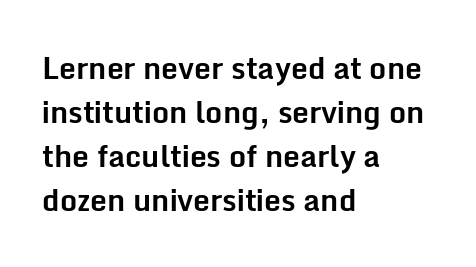
Q: Is the text bold? A: Yes.
Q: Is the text italic (slanted)? A: No, it is upright.
Q: Is the typeface a serif or a sans-serif typeface? A: Sans-serif.
Q: Is the text underlined? A: No.
Q: How is the paragraph aligned? A: Left-aligned.
Q: Is the spacing between letters normal or unusually wide? A: Normal.
Q: Is the spacing between lines tight, normal or loose? A: Normal.
Q: Width (condensed, normal, or wide)? A: Normal.
Q: Stroke contrast? A: Low.
Q: x-height? A: Medium.
Q: Monospaced? A: No.
